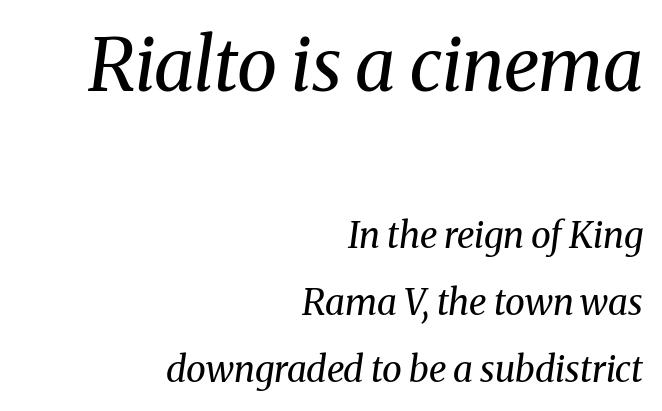
{"serif": "yes", "italic": "yes", "lean": "right", "slant_degrees": 8, "bold": "no", "weight": "regular", "width": "normal", "stroke_contrast": "medium", "x_height": "medium", "monospaced": "no", "underline": "no", "align": "right", "line_spacing_ratio": 1.85, "letter_spacing": "normal", "letter_spacing_em": 0.0, "larger_block": "first", "size_ratio": 2.03, "glyph_px": 73}
